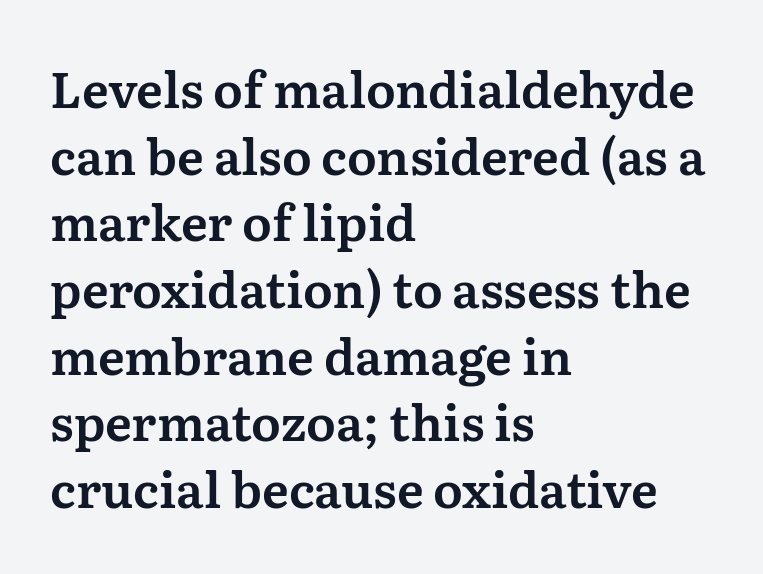
{"serif": "yes", "italic": "no", "width": "normal", "stroke_contrast": "medium", "x_height": "medium", "monospaced": "no", "underline": "no", "align": "left", "line_spacing": "normal", "line_spacing_ratio": 1.36, "letter_spacing": "normal", "letter_spacing_em": 0.0, "glyph_px": 49}
